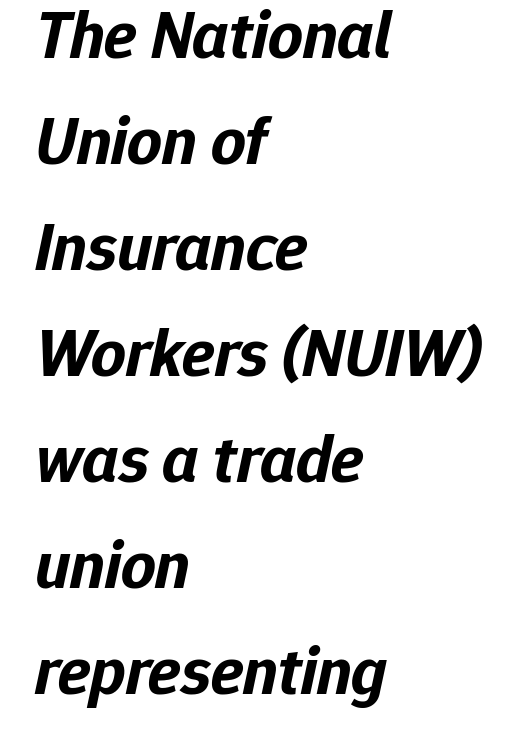
Plain, unruled lines of type. The letters sit at their default tracking, neither squeezed nor spread. Compared with an ordinary text face, these strokes are far heavier — a full bold. An italicized treatment has been applied to the whole sample. Casual observation: everything's shoved over to the left. Proportional: the letters do not fall into vertical columns.
